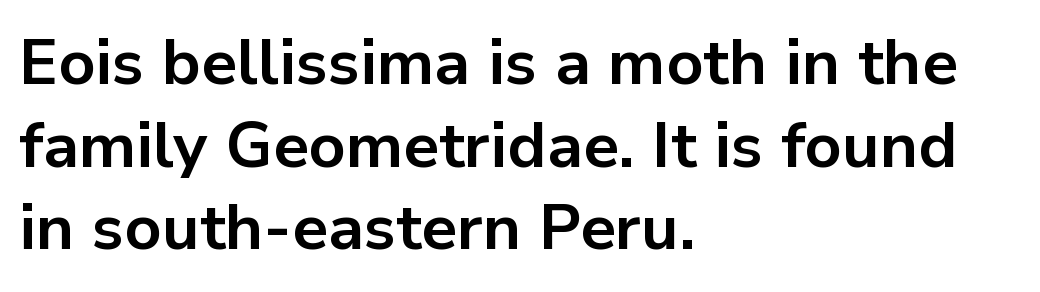
Q: Is the text bold? A: Yes.
Q: Is the text italic (slanted)? A: No, it is upright.
Q: Is the typeface a serif or a sans-serif typeface? A: Sans-serif.
Q: Is the text underlined? A: No.
Q: How is the paragraph aligned? A: Left-aligned.
Q: Is the spacing between letters normal or unusually wide? A: Normal.
Q: Is the spacing between lines tight, normal or loose? A: Normal.
Q: Width (condensed, normal, or wide)? A: Normal.
Q: Stroke contrast? A: Low.
Q: x-height? A: Medium.
Q: Monospaced? A: No.
